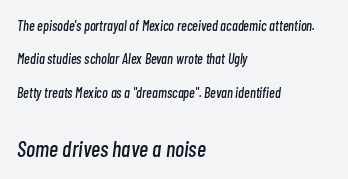
Students, observe: this is what heavily led, spacious text looks like. Look at the tracking — it's just the regular setting, nothing added. Honestly, there is no underline to notice here at all. One-word summary of the alignment: left. Which chunk is bigger? The second one — the bottom block dwarfs the top. Slanted lettering throughout.
